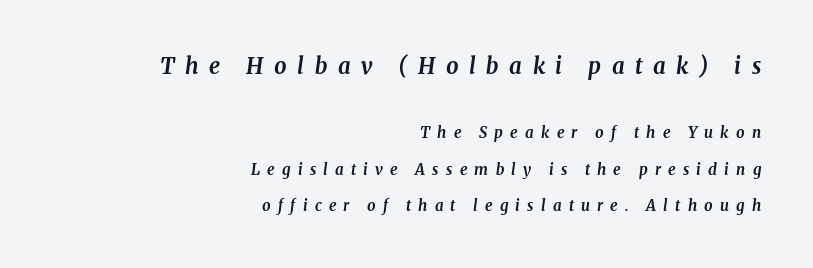
{"italic": "yes", "lean": "right", "slant_degrees": 8, "bold": "yes", "underline": "no", "align": "right", "line_spacing": "loose", "line_spacing_ratio": 2.43, "letter_spacing": "wide", "letter_spacing_em": 0.48, "larger_block": "first", "size_ratio": 1.47, "glyph_px": 22}
